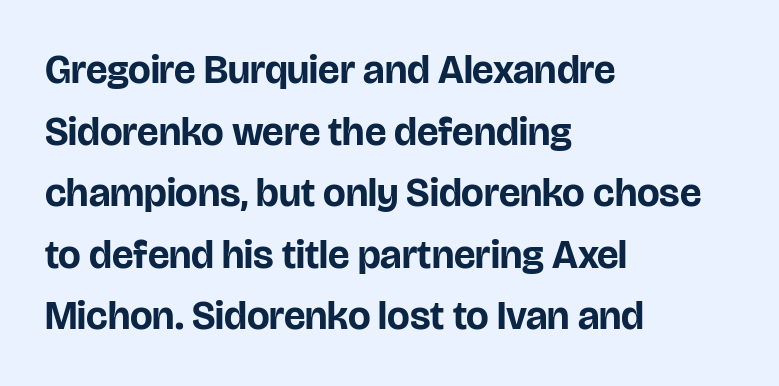
The image shows 40 px bold sans-serif type, upright; set left-aligned, normal line spacing (1.54x), normal letter spacing, not underlined; low stroke contrast and a large x-height.
